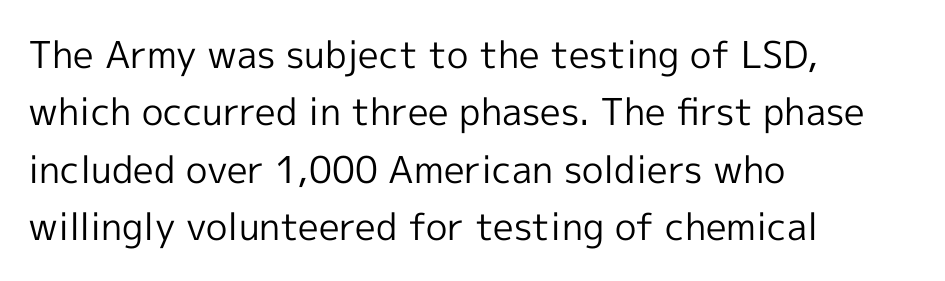
{"serif": "no", "italic": "no", "bold": "no", "weight": "regular", "width": "normal", "x_height": "medium", "monospaced": "no", "underline": "no", "align": "left", "line_spacing": "normal", "line_spacing_ratio": 1.55, "letter_spacing": "normal", "letter_spacing_em": 0.0, "glyph_px": 37}
